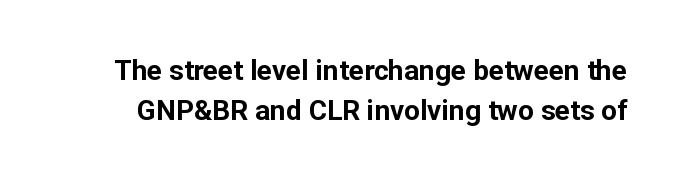
Q: Is the text bold? A: Yes.
Q: Is the text italic (slanted)? A: No, it is upright.
Q: Is the typeface a serif or a sans-serif typeface? A: Sans-serif.
Q: Is the text underlined? A: No.
Q: Is the spacing between letters normal or unusually wide? A: Normal.
Q: Is the spacing between lines tight, normal or loose? A: Normal.
Q: Width (condensed, normal, or wide)? A: Normal.
Q: Stroke contrast? A: Low.
Q: x-height? A: Medium.
Q: Monospaced? A: No.
